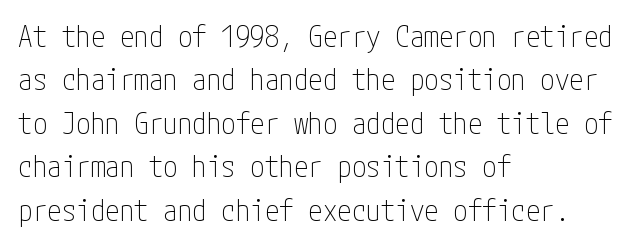
The image shows 29 px thin, condensed sans-serif type, upright; set left-aligned, normal line spacing (1.5x), normal letter spacing, not underlined; low stroke contrast and a medium x-height.
